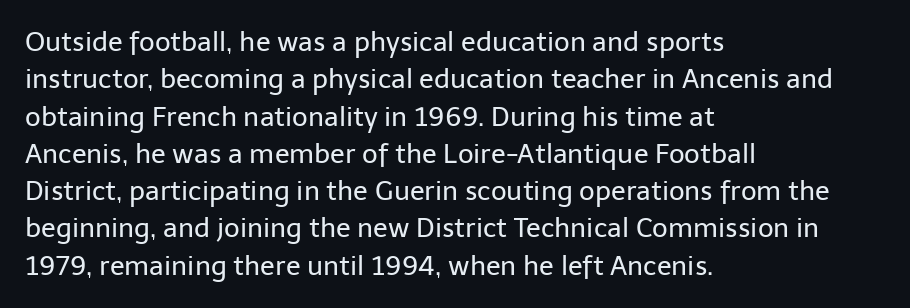
Q: Is the text bold? A: No.
Q: Is the text italic (slanted)? A: No, it is upright.
Q: Is the text underlined? A: No.
Q: How is the paragraph aligned? A: Left-aligned.
Q: Is the spacing between letters normal or unusually wide? A: Normal.
Q: Is the spacing between lines tight, normal or loose? A: Normal.
